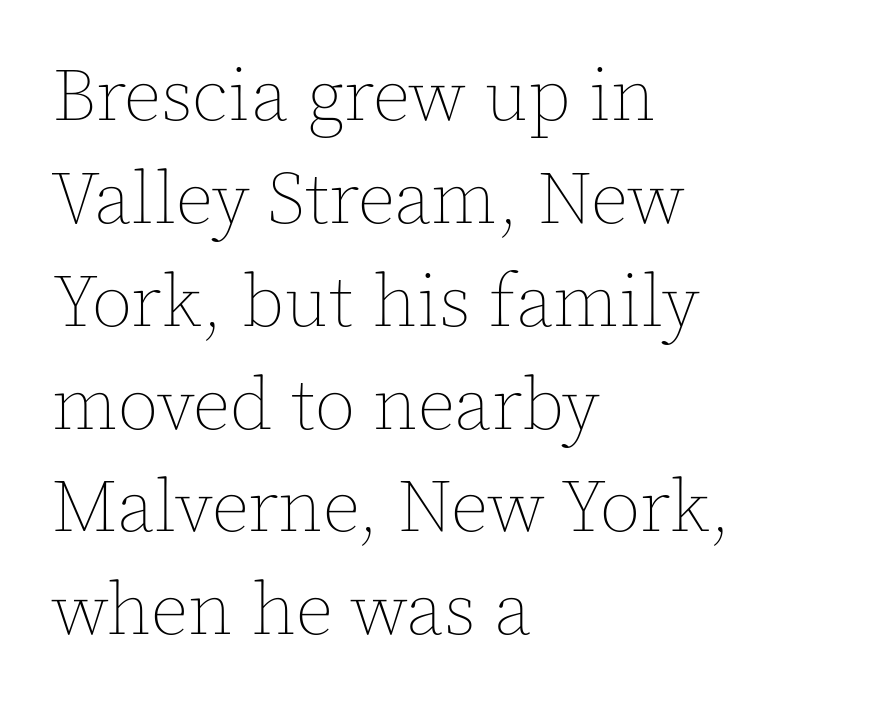
Reading down the block, your eye returns to a fixed left position each line. Stems and bowls with no extra thickness — not bold. Nothing unusual about the tracking: characters are spaced as the font intends. Each letter keeps its own natural width here, so spacing adapts to shape.
